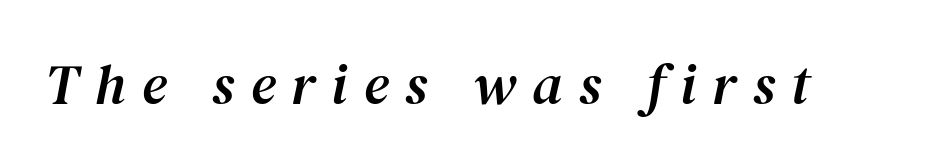
The image shows 56 px serif type, italic (leaning right); set unusually wide letter spacing (+0.29 em), not underlined; medium stroke contrast and a medium x-height.
